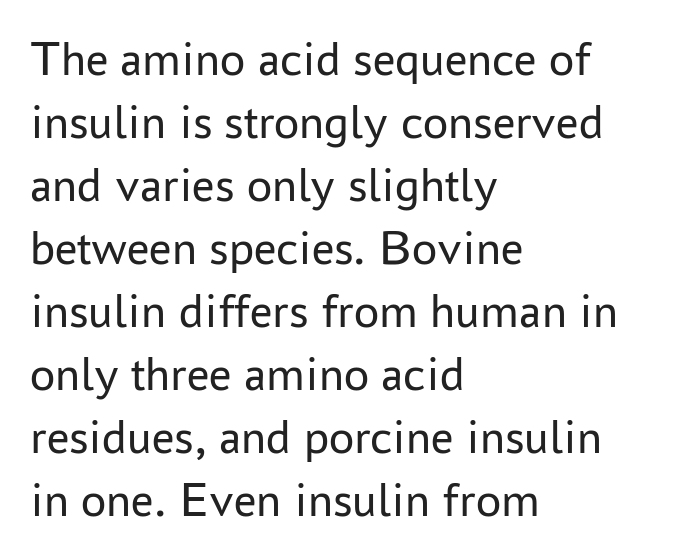
Q: Is the text bold? A: No.
Q: Is the text italic (slanted)? A: No, it is upright.
Q: Is the typeface a serif or a sans-serif typeface? A: Sans-serif.
Q: Is the text underlined? A: No.
Q: How is the paragraph aligned? A: Left-aligned.
Q: Is the spacing between letters normal or unusually wide? A: Normal.
Q: Is the spacing between lines tight, normal or loose? A: Normal.
Q: Width (condensed, normal, or wide)? A: Normal.
Q: Stroke contrast? A: Low.
Q: x-height? A: Medium.
Q: Monospaced? A: No.
